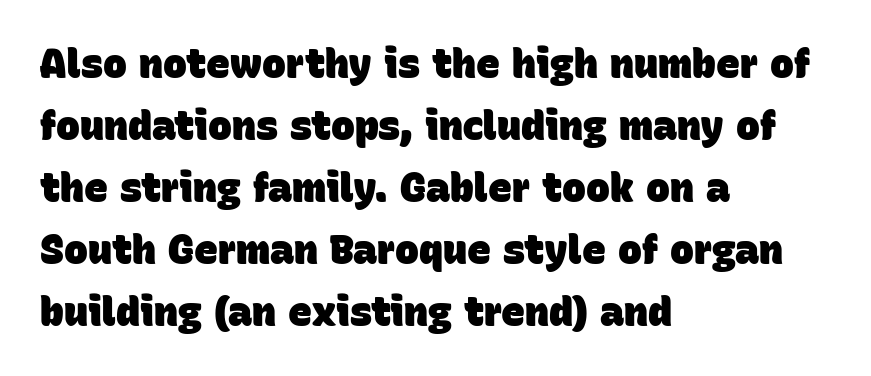
The image shows 40 px heavy sans-serif type; set left-aligned, normal line spacing (1.55x), normal letter spacing, not underlined; low stroke contrast and a large x-height.
